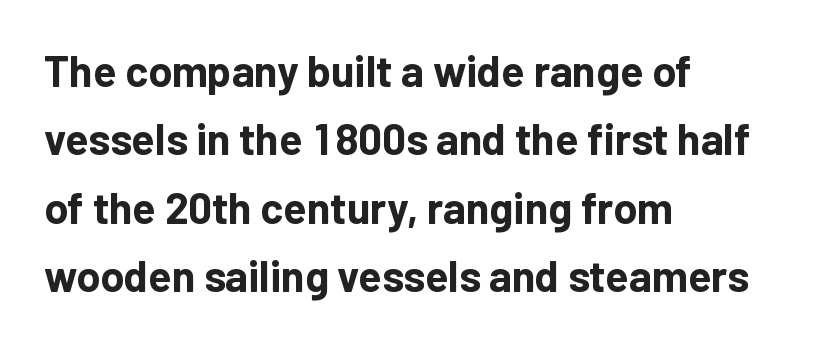
Q: Is the text bold? A: Yes.
Q: Is the text italic (slanted)? A: No, it is upright.
Q: Is the typeface a serif or a sans-serif typeface? A: Sans-serif.
Q: Is the text underlined? A: No.
Q: How is the paragraph aligned? A: Left-aligned.
Q: Is the spacing between letters normal or unusually wide? A: Normal.
Q: Is the spacing between lines tight, normal or loose? A: Normal.
Q: Width (condensed, normal, or wide)? A: Normal.
Q: Stroke contrast? A: Low.
Q: x-height? A: Medium.
Q: Monospaced? A: No.
